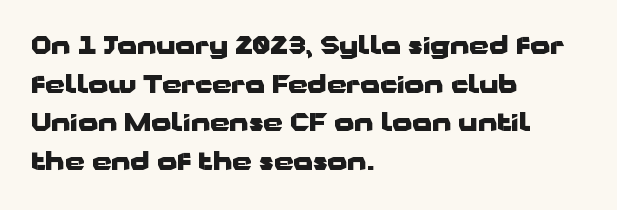
Q: Is the text bold? A: Yes.
Q: Is the text italic (slanted)? A: No, it is upright.
Q: Is the text underlined? A: No.
Q: How is the paragraph aligned? A: Left-aligned.
Q: Is the spacing between letters normal or unusually wide? A: Normal.
Q: Is the spacing between lines tight, normal or loose? A: Normal.
